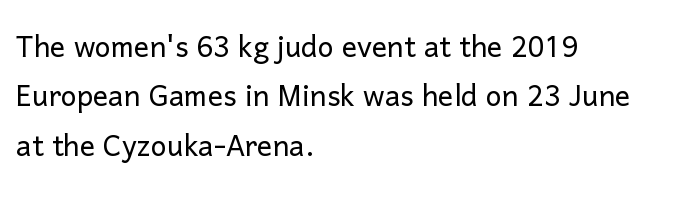
{"serif": "no", "italic": "no", "bold": "no", "weight": "light", "width": "normal", "stroke_contrast": "low", "x_height": "medium", "monospaced": "no", "underline": "no", "align": "left", "line_spacing": "normal", "line_spacing_ratio": 1.3, "letter_spacing": "normal", "letter_spacing_em": 0.0, "glyph_px": 38}
